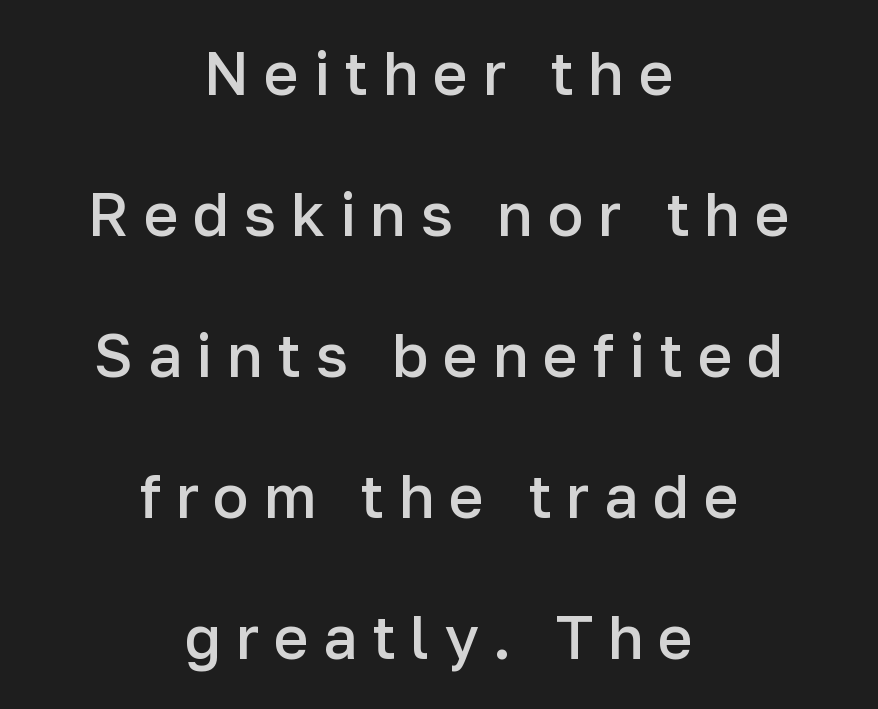
The rendering uses a large line-height, opening up the rows. The letters are spread apart with noticeably loose tracking. Underlining? Definitely not there. Posture: straight, roman, zero tilt. This sample has the flowing, uneven cadence of proportional lettering. The passage shown is semibold, sitting just below true bold.
